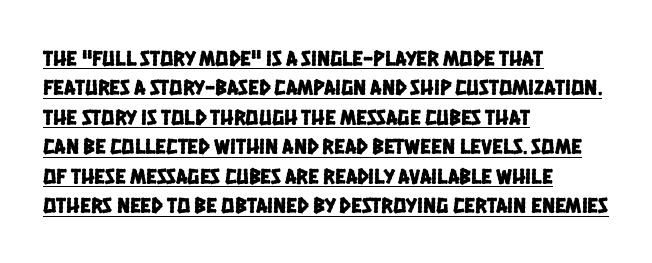
These lines are set flush left with a ragged right edge. Honestly, the letter spacing is just normal — you wouldn't notice it. Baseline-to-baseline distance is the conventional proportion of letter height. Caption: lettering with a line underneath.
